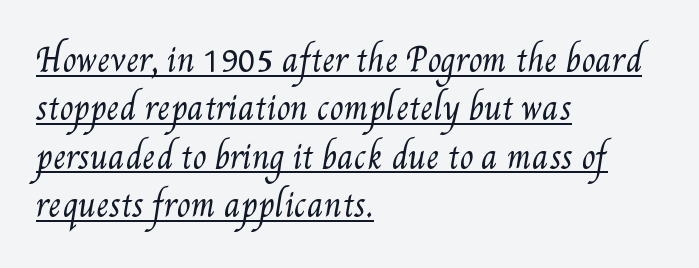
Q: Is the text bold? A: No.
Q: Is the text underlined? A: Yes.
Q: How is the paragraph aligned? A: Left-aligned.
Q: Is the spacing between letters normal or unusually wide? A: Normal.
Q: Is the spacing between lines tight, normal or loose? A: Normal.
Q: Width (condensed, normal, or wide)? A: Condensed.
Q: Stroke contrast? A: Medium.
Q: x-height? A: Small.
Q: Monospaced? A: No.
